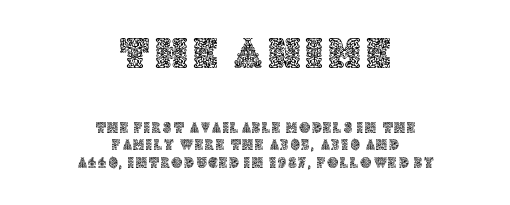
The composition opens big and finishes small. Style check: upright. Anything drawn beneath the words? Only blank space. The passage shown is typed in a proportional face where columns would drift. This block would grow much taller if given ordinary leading; it's compressed now.
